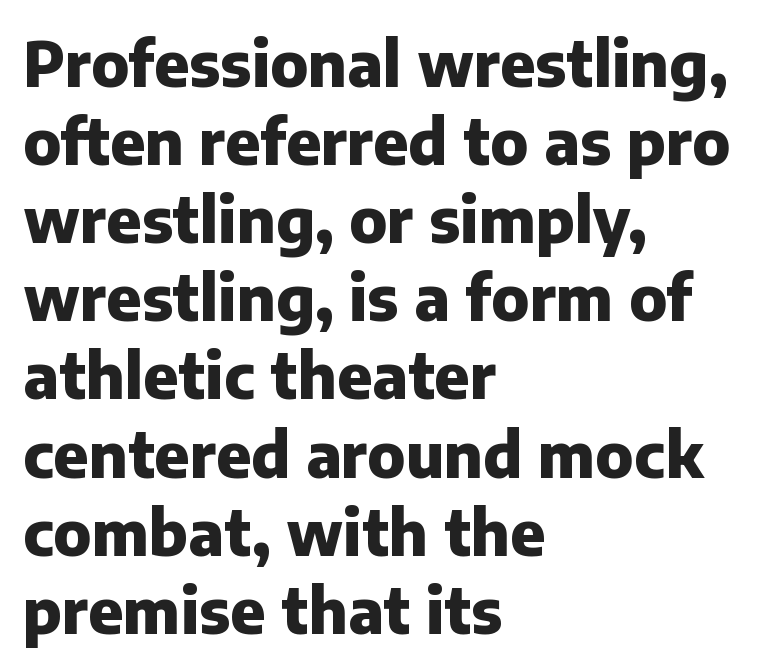
{"serif": "no", "italic": "no", "bold": "yes", "weight": "heavy", "width": "normal", "stroke_contrast": "low", "x_height": "medium", "monospaced": "no", "underline": "no", "align": "left", "line_spacing": "normal", "line_spacing_ratio": 1.26, "letter_spacing": "normal", "letter_spacing_em": 0.0, "glyph_px": 62}
